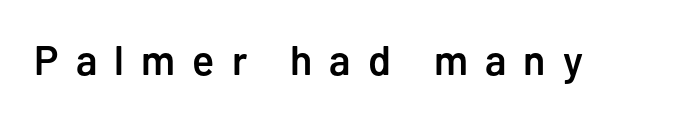
The image shows 41 px semibold sans-serif type, upright; set unusually wide letter spacing (+0.42 em), not underlined; low stroke contrast and a medium x-height.
